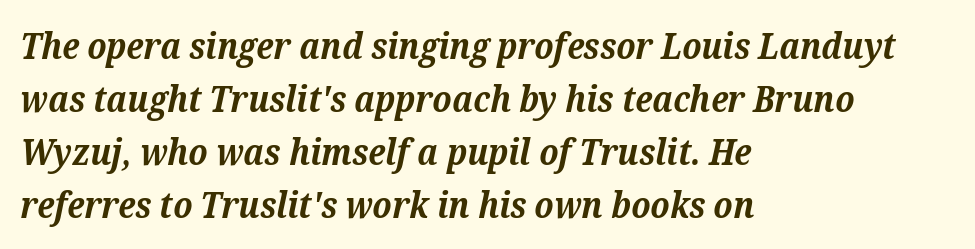
{"serif": "yes", "italic": "yes", "lean": "right", "slant_degrees": 12, "bold": "yes", "weight": "bold", "width": "normal", "stroke_contrast": "medium", "x_height": "medium", "monospaced": "no", "underline": "no", "align": "left", "line_spacing": "normal", "line_spacing_ratio": 1.47, "letter_spacing": "normal", "letter_spacing_em": 0.0, "glyph_px": 36}
